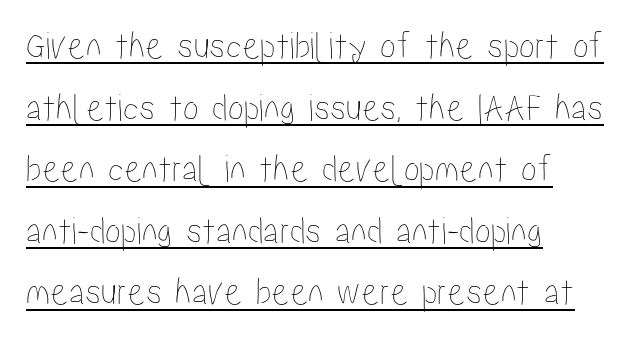
The image shows 40 px condensed type, upright; set left-aligned, normal line spacing (1.54x), normal letter spacing, underlined; low stroke contrast and a medium x-height.
